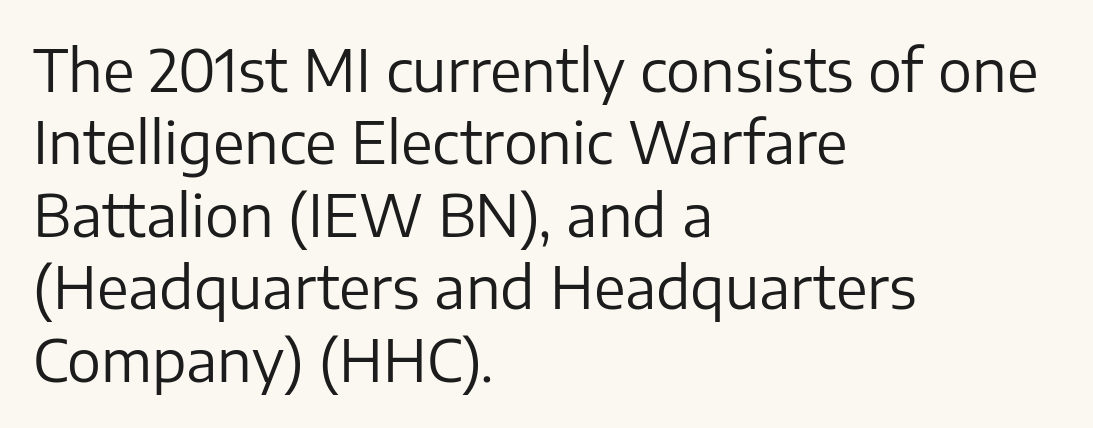
The image shows 57 px regular-weight sans-serif type, upright; set left-aligned, normal line spacing (1.27x), normal letter spacing, not underlined; low stroke contrast and a medium x-height.
